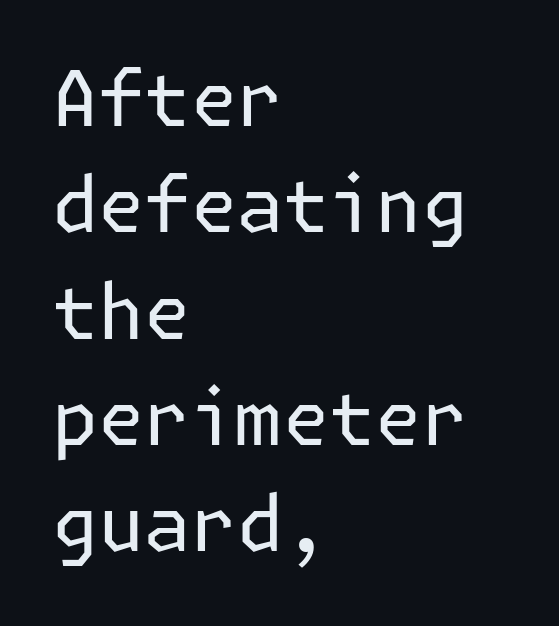
Q: Is the text bold? A: No.
Q: Is the text italic (slanted)? A: No, it is upright.
Q: Is the typeface a serif or a sans-serif typeface? A: Sans-serif.
Q: Is the text underlined? A: No.
Q: How is the paragraph aligned? A: Left-aligned.
Q: Is the spacing between letters normal or unusually wide? A: Normal.
Q: Is the spacing between lines tight, normal or loose? A: Normal.
Q: Width (condensed, normal, or wide)? A: Normal.
Q: Stroke contrast? A: Low.
Q: x-height? A: Medium.
